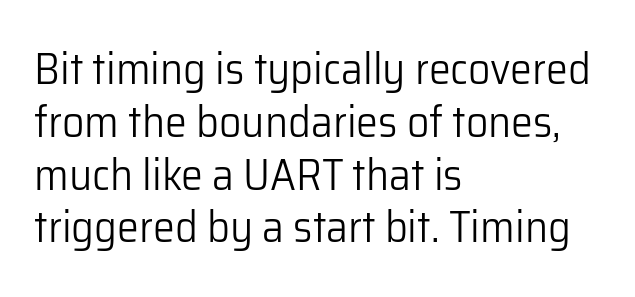
The area under the type is left untouched. The specimen reads as upright at a glance. The paragraph shown leans on its left margin. Compared with a typical body face, this is equally light or lighter still. Tracking value appears to be zero — textbook default spacing. The face used here is proportionally spaced, like ordinary book or web type.
